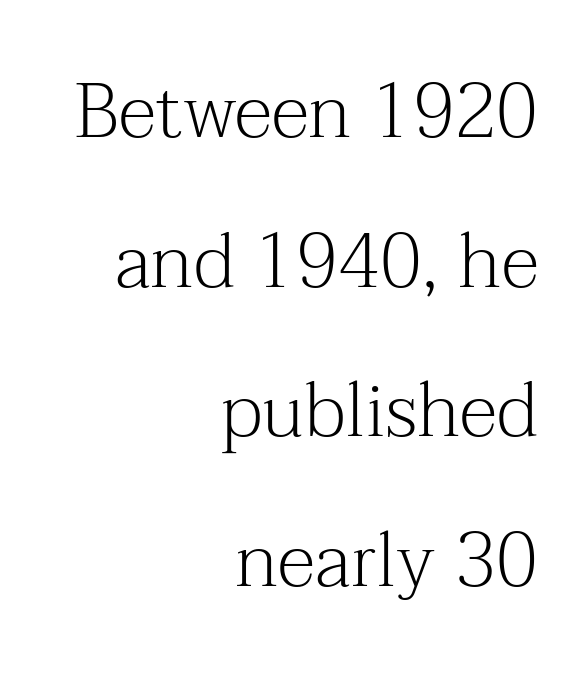
A quiet, ordinary-to-light weight characterises the typeface. Short and long lines alike share a common ending point at right. Do the characters align in a grid? No, the font is proportional. The characters display serif detailing at their extremities.
